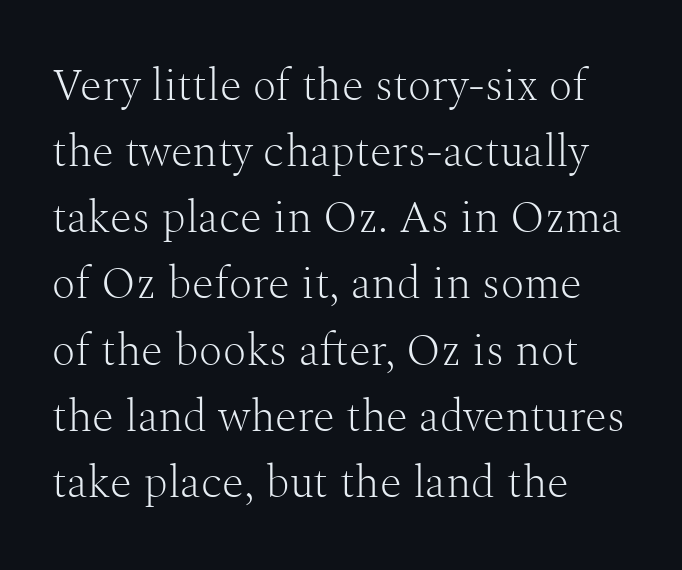
These lines are rendered in a variable-pitch font. A clean baseline with only descenders dipping below it. Quick note: interline space is typical. Is this a sans? No — the strokes have serifs. The tracking reads as untouched default to a designer's eye. Caption: multi-line text, flush left, ragged right.
